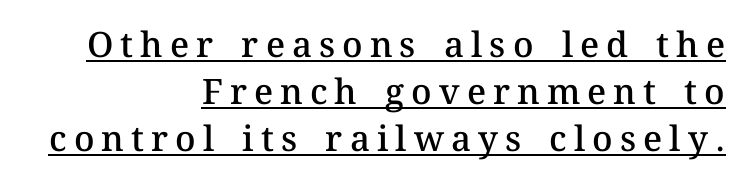
The image shows 35 px semibold type, upright; set right-aligned, normal line spacing (1.35x), unusually wide letter spacing (+0.2 em), underlined; medium stroke contrast and a medium x-height.
